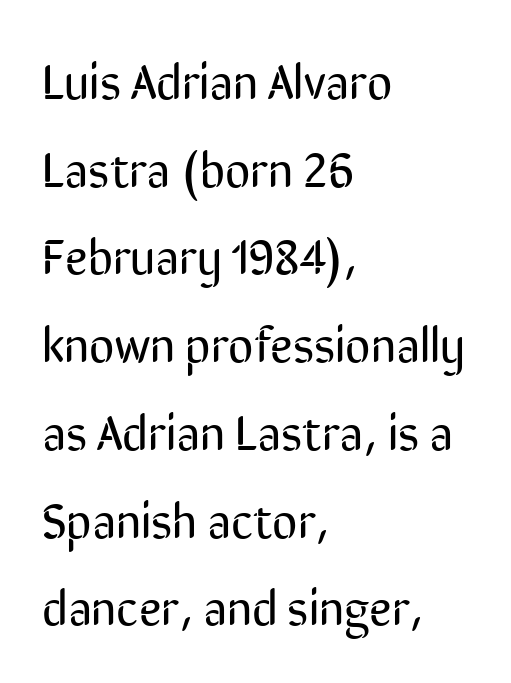
The image shows 49 px regular-weight, condensed sans-serif type, upright; set left-aligned, line spacing 1.79x, normal letter spacing, not underlined; low stroke contrast and a medium x-height.
